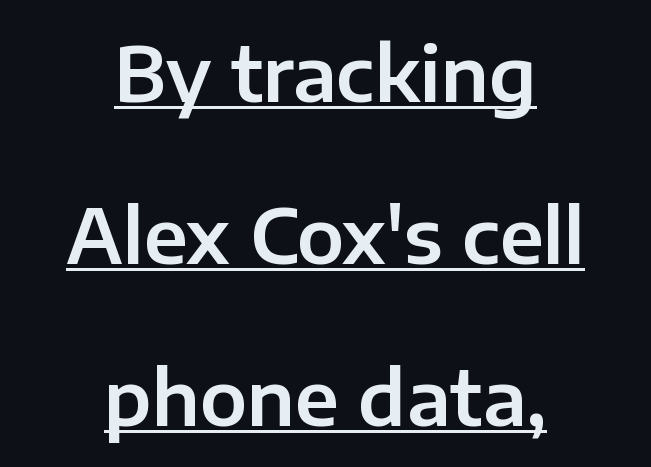
The image shows 75 px sans-serif type, upright; set centered, loose line spacing (2.16x), normal letter spacing, underlined; low stroke contrast and a medium x-height.
